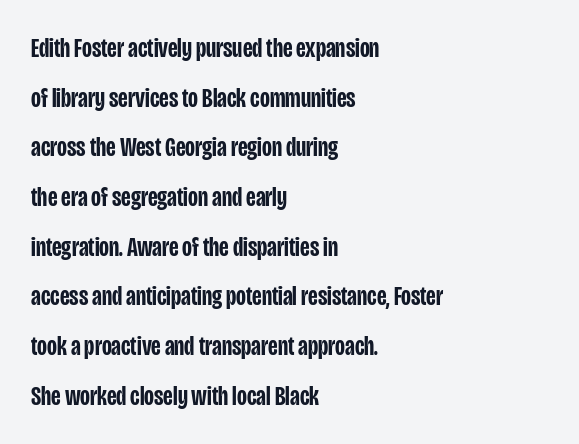
Q: Is the text bold? A: Semi-bold.
Q: Is the text italic (slanted)? A: No, it is upright.
Q: Is the text underlined? A: No.
Q: How is the paragraph aligned? A: Left-aligned.
Q: Is the spacing between letters normal or unusually wide? A: Normal.
